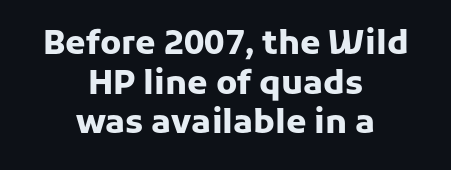
Q: Is the text bold? A: Yes.
Q: Is the text italic (slanted)? A: No, it is upright.
Q: Is the typeface a serif or a sans-serif typeface? A: Sans-serif.
Q: Is the text underlined? A: No.
Q: How is the paragraph aligned? A: Centered.
Q: Is the spacing between letters normal or unusually wide? A: Normal.
Q: Width (condensed, normal, or wide)? A: Normal.
Q: Stroke contrast? A: Low.
Q: x-height? A: Medium.
Q: Monospaced? A: No.
